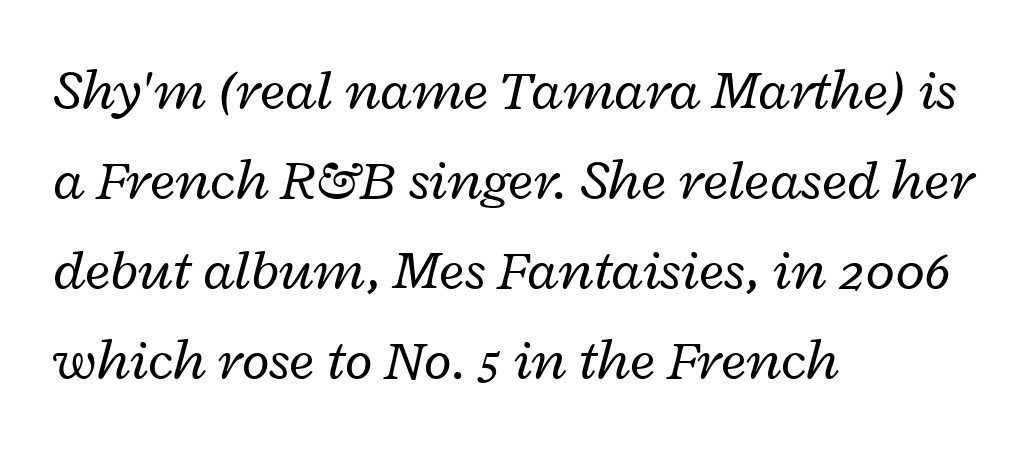
{"italic": "yes", "lean": "right", "slant_degrees": 12, "bold": "no", "weight": "regular", "width": "wide", "stroke_contrast": "low", "x_height": "medium", "monospaced": "no", "underline": "no", "align": "left", "line_spacing": "normal", "line_spacing_ratio": 1.58, "letter_spacing": "normal", "letter_spacing_em": 0.0, "glyph_px": 57}
